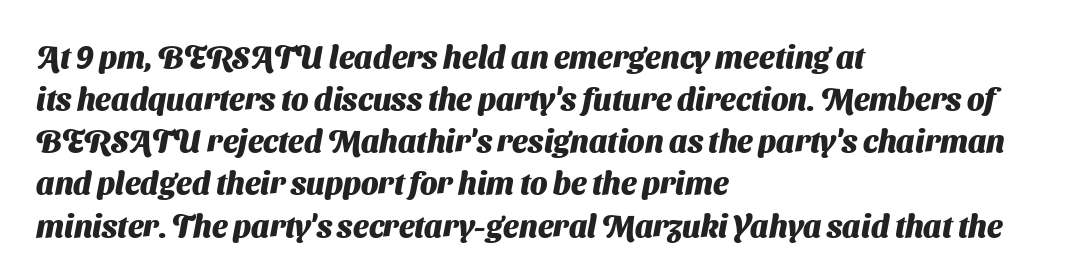
The image shows 31 px heavy sans-serif type; set left-aligned, normal line spacing (1.36x), normal letter spacing, not underlined; medium stroke contrast and a medium x-height.
